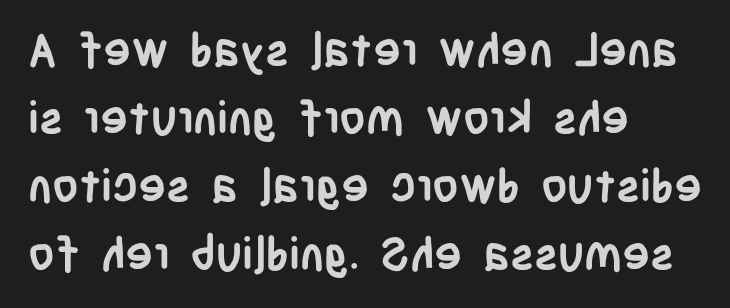
Typographic density is high because the face is bold. Caption: standard tracking, unaltered. Left-aligned paragraph, ragged on the right. Check where the strokes stop: nothing finishes them off — pure sans.
